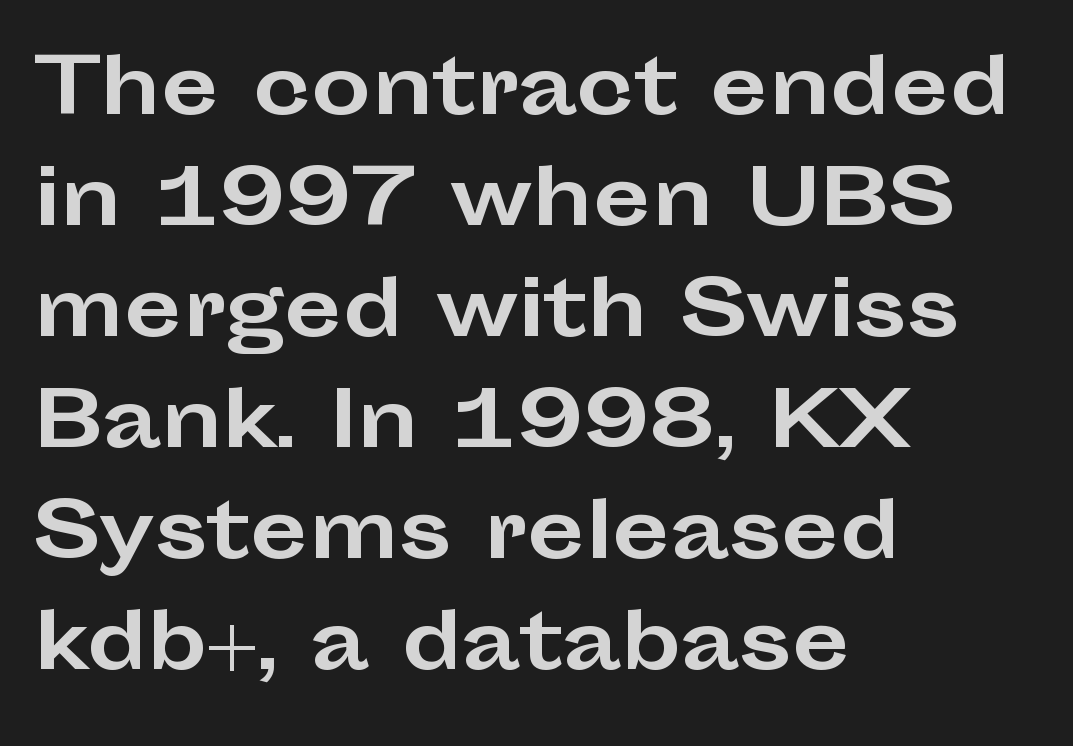
This rendering uses left alignment, leaving the right contour irregular. You can tell from the bare stems that sans-serif type was used. Here the designer chose a conventional face with non-uniform glyph widths. The rows are spaced the way most documents space them. Here the glyphs are tracked normally, forming tight word shapes. Do the letters lean? They stand straight.
